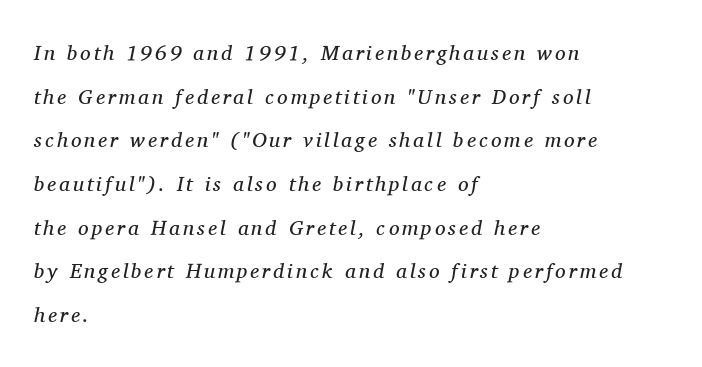
{"italic": "yes", "lean": "right", "slant_degrees": 11, "bold": "no", "underline": "no", "align": "left", "line_spacing": "loose", "line_spacing_ratio": 2.08, "glyph_px": 21}
